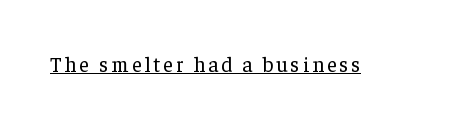
No extra ink here — the face is not bold. The rendered words wear a rule along their underside. Quick note: not italic, upright.
